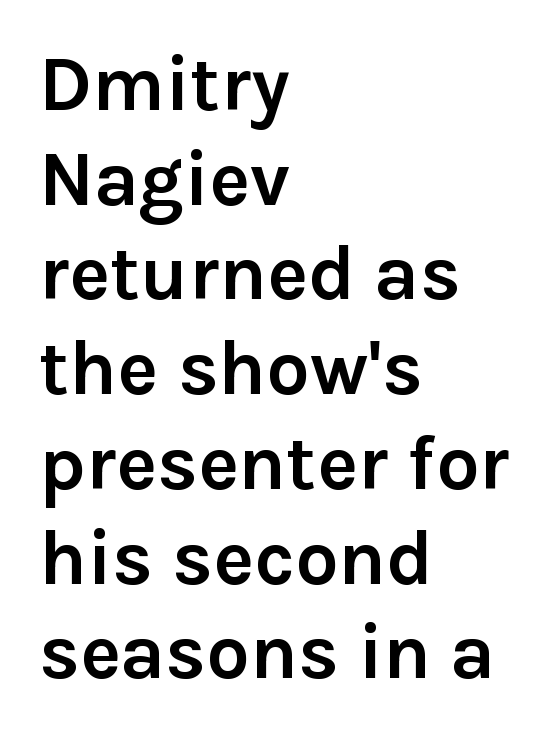
{"serif": "no", "italic": "no", "bold": "yes", "weight": "semibold", "width": "normal", "stroke_contrast": "low", "x_height": "medium", "monospaced": "no", "underline": "no", "align": "left", "line_spacing_ratio": 1.23, "letter_spacing": "normal", "letter_spacing_em": 0.0, "glyph_px": 77}
